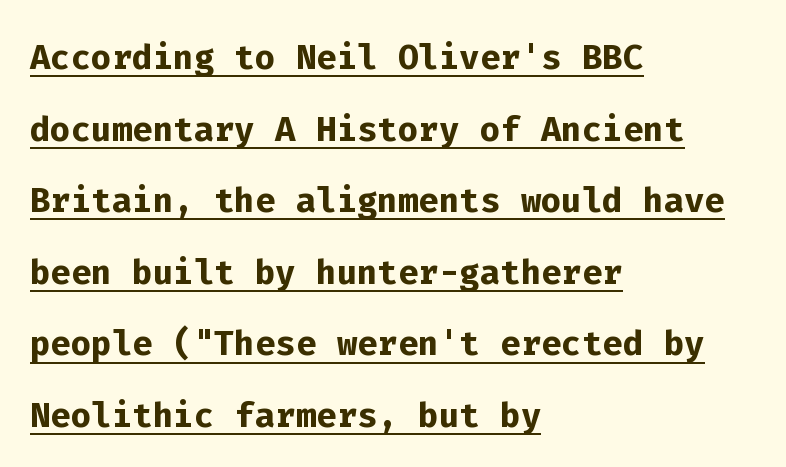
These lines sit exactly where default settings would place them. A continuous stroke trails under the words, as in a hyperlink. The rendering uses typewriter-style spacing with identical character cells. The lettering holds an erect, upright posture throughout. Teacher's note: observe the even left margin — that is flush-left alignment.
